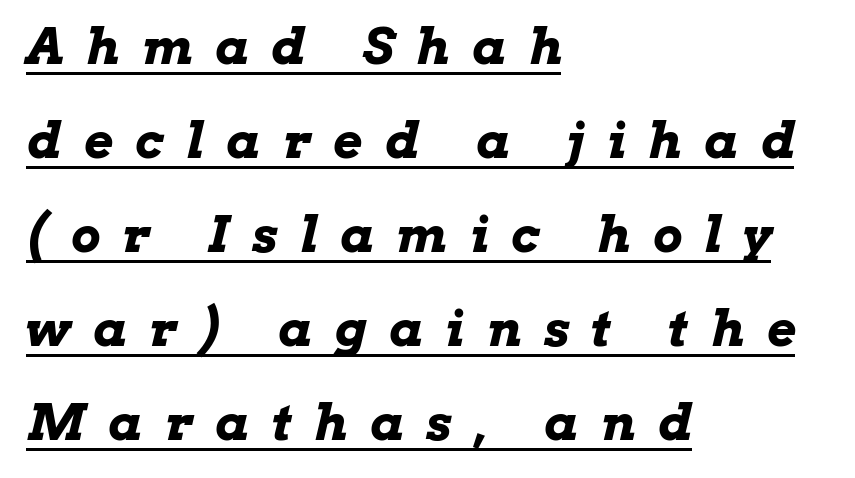
{"italic": "yes", "lean": "right", "slant_degrees": 13, "bold": "yes", "weight": "bold", "width": "wide", "stroke_contrast": "low", "x_height": "medium", "monospaced": "no", "underline": "yes", "align": "left", "line_spacing_ratio": 1.88, "letter_spacing": "wide", "letter_spacing_em": 0.45, "glyph_px": 50}
